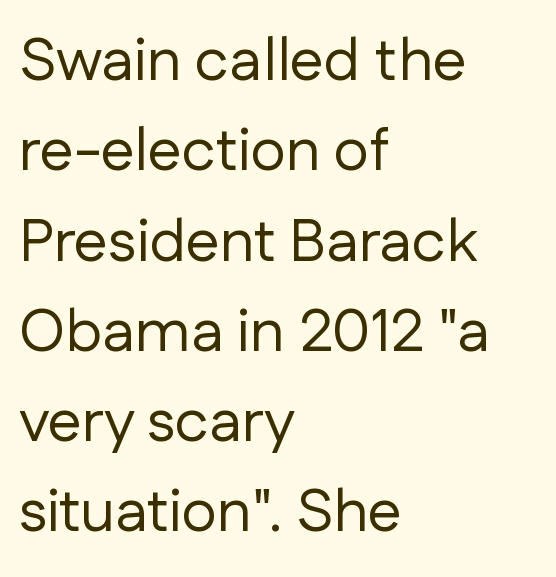
{"serif": "no", "italic": "no", "bold": "no", "weight": "regular", "width": "normal", "stroke_contrast": "low", "x_height": "medium", "monospaced": "no", "underline": "no", "align": "left", "line_spacing": "normal", "line_spacing_ratio": 1.48, "letter_spacing": "normal", "letter_spacing_em": 0.0, "glyph_px": 61}
